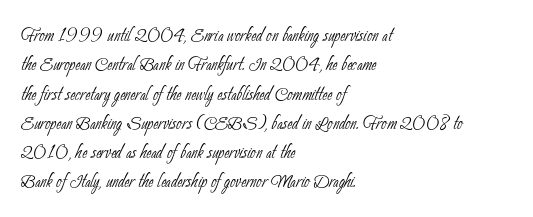
The image shows 24 px text type; set left-aligned, line spacing 1.22x, normal letter spacing, not underlined.
